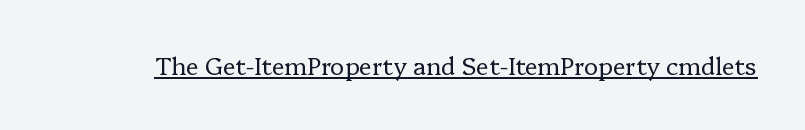
Q: Is the text bold? A: No.
Q: Is the text italic (slanted)? A: No, it is upright.
Q: Is the text underlined? A: Yes.
Q: Is the spacing between letters normal or unusually wide? A: Normal.
